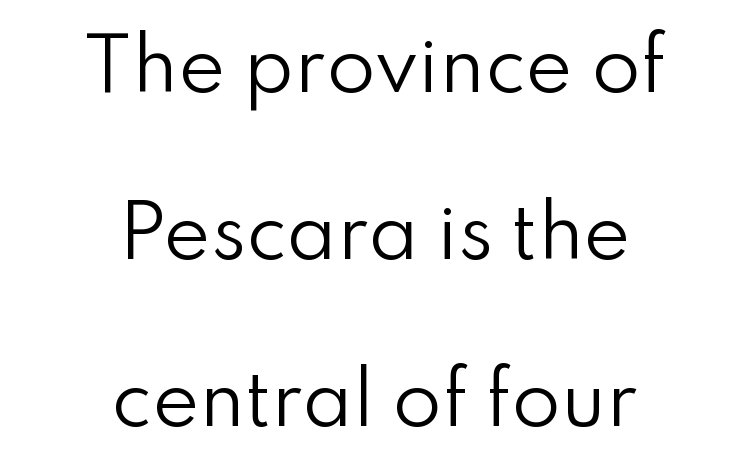
Q: Is the text bold? A: No.
Q: Is the text italic (slanted)? A: No, it is upright.
Q: Is the typeface a serif or a sans-serif typeface? A: Sans-serif.
Q: Is the text underlined? A: No.
Q: How is the paragraph aligned? A: Centered.
Q: Is the spacing between letters normal or unusually wide? A: Normal.
Q: Is the spacing between lines tight, normal or loose? A: Loose.
Q: Width (condensed, normal, or wide)? A: Normal.
Q: Stroke contrast? A: Low.
Q: x-height? A: Small.
Q: Monospaced? A: No.
